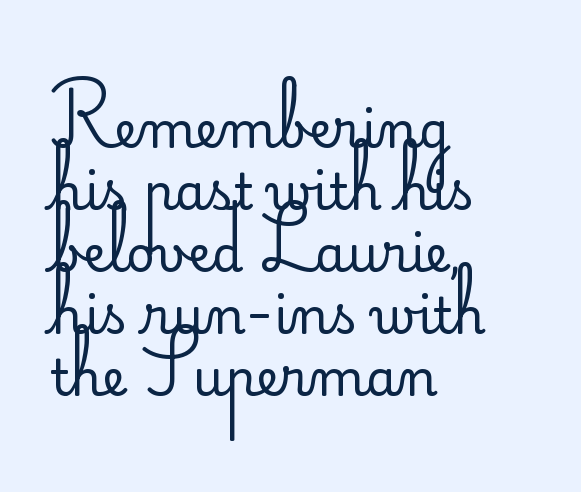
The image shows 50 px regular-weight sans-serif type, upright; set left-aligned, line spacing 1.24x, normal letter spacing, not underlined; low stroke contrast and a small x-height.
